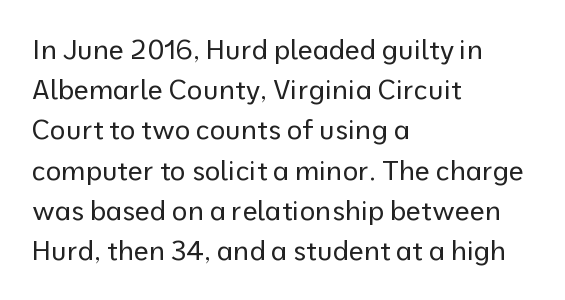
The paragraph shown leans on its left margin. Has an underline been added? It has not. The font's upright variant was chosen for this text. The cut favours lightness, reaching ordinary text weight at its darkest.
